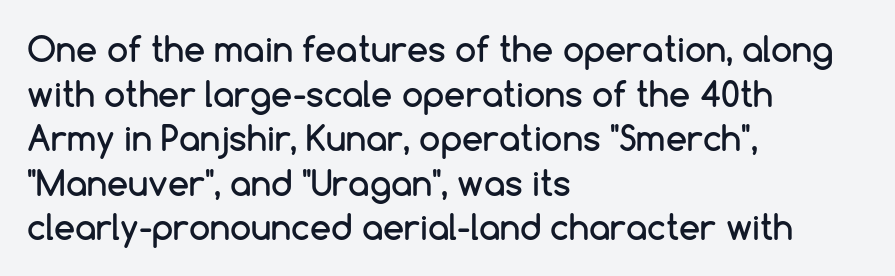
The passage shown is typeset with a sans-serif family. Character widths vary here, with narrow letters taking less room than wide ones. Vertically, the passage feels balanced, rows spaced as you'd expect. Between one letter and the next there's only the usual sliver of space. These lines stack with their left ends in a neat column. In terms of posture, this sample is upright.
